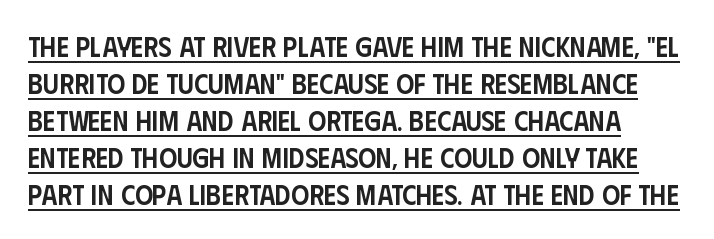
The image shows 28 px semibold, condensed sans-serif type, upright; set normal line spacing (1.32x), normal letter spacing, underlined; low stroke contrast and a large x-height.
